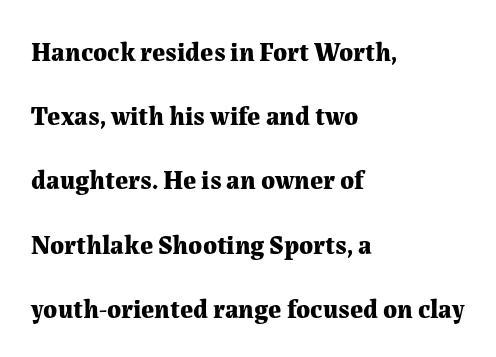
The image shows 26 px bold type, upright; set left-aligned, loose line spacing (2.47x), normal letter spacing, not underlined.
